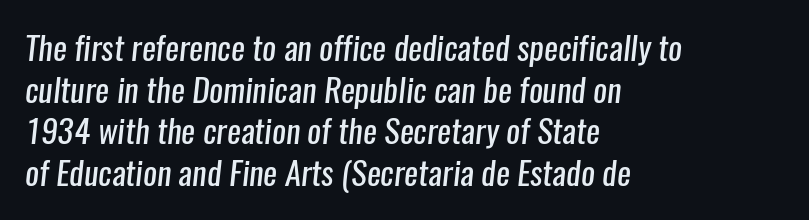
Evenly set lines give the paragraph a standard silhouette. Proportional: the letters do not fall into vertical columns. Spacing between characters is what you'd get straight out of the box. Letters have the restrained weight of plain body copy at most.
